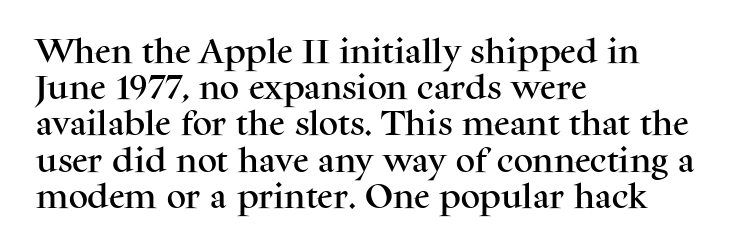
The image shows 27 px text type, upright; set left-aligned, normal line spacing (1.34x), normal letter spacing, not underlined.
